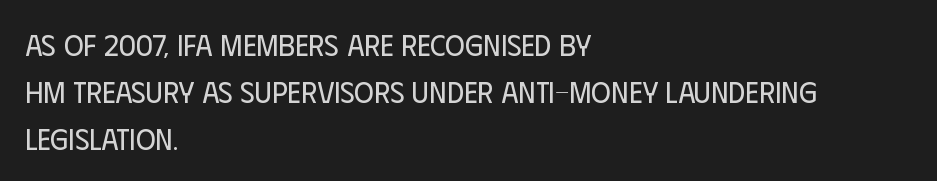
The image shows 30 px regular-weight, condensed sans-serif type, upright; set left-aligned, normal line spacing (1.56x), normal letter spacing, not underlined; low stroke contrast and a large x-height.
